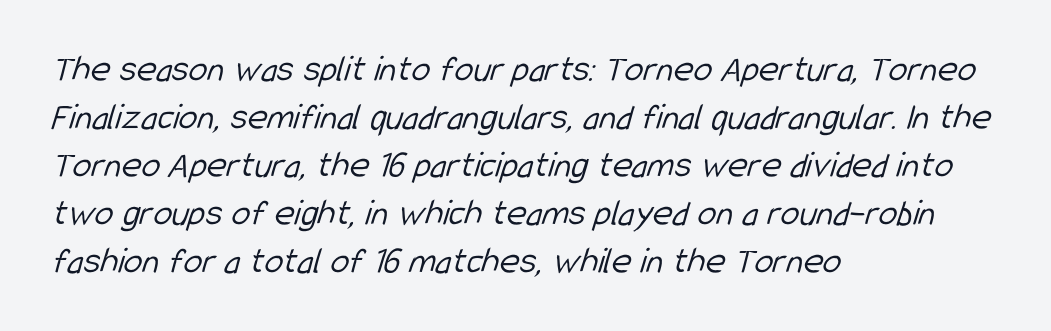
Words appear dense and cohesive because spacing is normal. Layout note: lines flush left. No letter is thick-stroked: the sample isn't bold. Look at the bottom of the vertical strokes: they stop flat, with no serifs. Plain, unruled lines of type.
